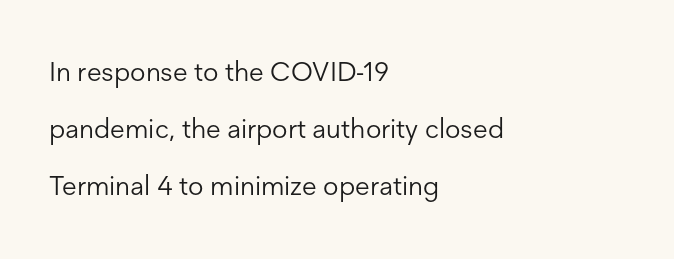
A clean baseline with only descenders dipping below it. This sample uses an upright cut, with every glyph sitting square on the baseline. The face used here is rendered with its standard letterfit. The leading is generous, giving the passage an open texture. The rendering anchors every line to the left-hand side. Each stroke keeps to a modest, everyday thickness or less.
